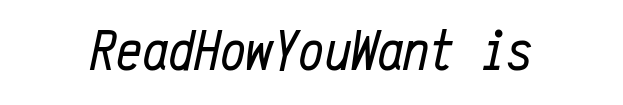
{"italic": "yes", "lean": "right", "slant_degrees": 12, "bold": "no", "weight": "regular", "width": "condensed", "stroke_contrast": "low", "x_height": "medium", "monospaced": "yes", "underline": "no", "letter_spacing": "normal", "letter_spacing_em": 0.0, "glyph_px": 58}
